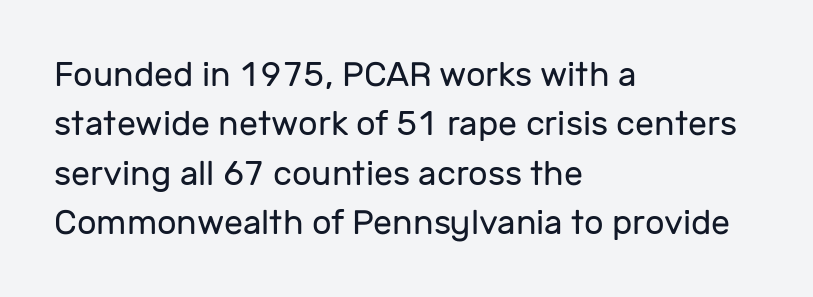
Q: Is the text bold? A: No.
Q: Is the text italic (slanted)? A: No, it is upright.
Q: Is the typeface a serif or a sans-serif typeface? A: Sans-serif.
Q: Is the text underlined? A: No.
Q: How is the paragraph aligned? A: Left-aligned.
Q: Is the spacing between letters normal or unusually wide? A: Normal.
Q: Is the spacing between lines tight, normal or loose? A: Normal.
Q: Width (condensed, normal, or wide)? A: Normal.
Q: Stroke contrast? A: Low.
Q: x-height? A: Medium.
Q: Monospaced? A: No.
